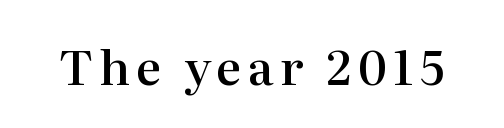
The image shows 48 px semibold serif type, upright; set not underlined; high stroke contrast and a medium x-height.
